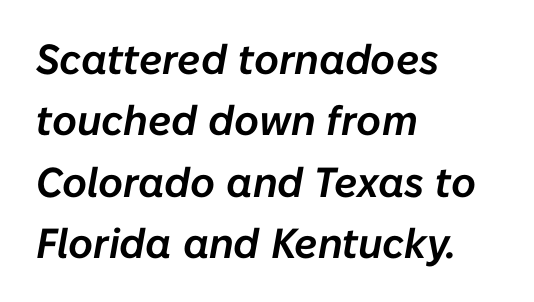
The image shows 42 px text type, italic (leaning right); set left-aligned, normal line spacing (1.46x), normal letter spacing, not underlined; low stroke contrast and a medium x-height.
